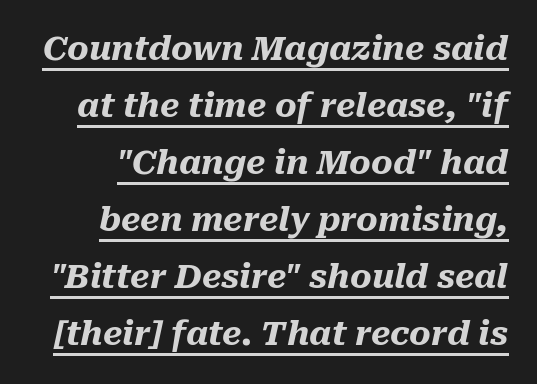
Q: Is the text bold? A: Yes.
Q: Is the text italic (slanted)? A: Yes, it leans right by about 10 degrees.
Q: Is the text underlined? A: Yes.
Q: Is the spacing between letters normal or unusually wide? A: Normal.
Q: Width (condensed, normal, or wide)? A: Normal.
Q: Stroke contrast? A: Medium.
Q: x-height? A: Medium.
Q: Monospaced? A: No.
